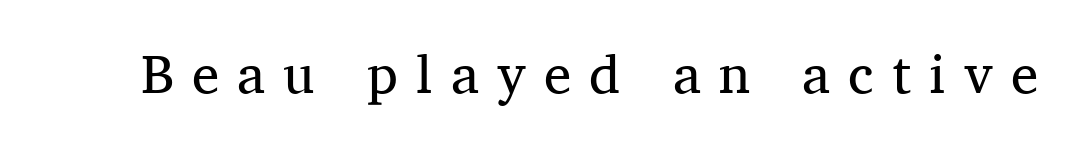
{"serif": "yes", "italic": "no", "bold": "no", "weight": "regular", "width": "normal", "stroke_contrast": "medium", "x_height": "medium", "monospaced": "no", "underline": "no", "letter_spacing": "wide", "letter_spacing_em": 0.33, "glyph_px": 55}
